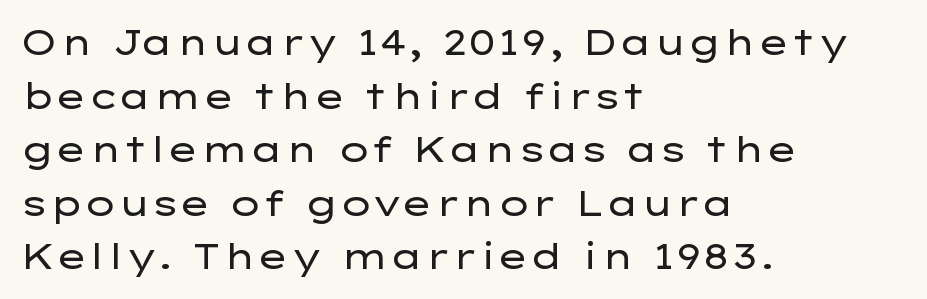
Q: Is the text bold? A: No.
Q: Is the text italic (slanted)? A: No, it is upright.
Q: Is the typeface a serif or a sans-serif typeface? A: Sans-serif.
Q: Is the text underlined? A: No.
Q: How is the paragraph aligned? A: Left-aligned.
Q: Is the spacing between letters normal or unusually wide? A: Normal.
Q: Is the spacing between lines tight, normal or loose? A: Normal.
Q: Width (condensed, normal, or wide)? A: Wide.
Q: Stroke contrast? A: Low.
Q: x-height? A: Medium.
Q: Monospaced? A: No.
